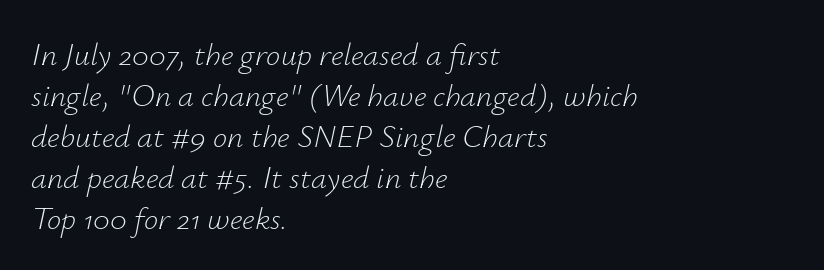
The image shows 32 px light type, italic (leaning right); set left-aligned, normal line spacing (1.28x), normal letter spacing, not underlined; low stroke contrast and a small x-height.
